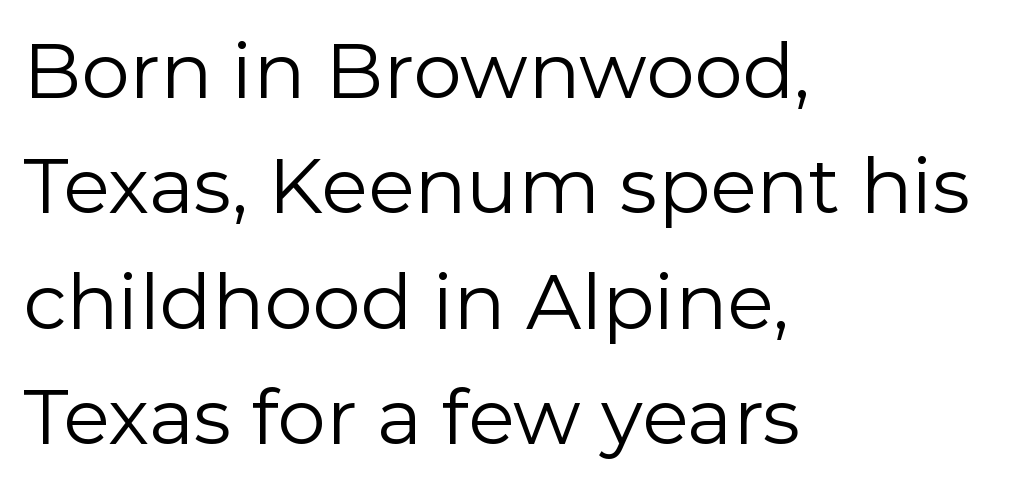
Q: Is the text bold? A: No.
Q: Is the text italic (slanted)? A: No, it is upright.
Q: Is the typeface a serif or a sans-serif typeface? A: Sans-serif.
Q: Is the text underlined? A: No.
Q: How is the paragraph aligned? A: Left-aligned.
Q: Is the spacing between letters normal or unusually wide? A: Normal.
Q: Is the spacing between lines tight, normal or loose? A: Normal.
Q: Width (condensed, normal, or wide)? A: Normal.
Q: x-height? A: Medium.
Q: Monospaced? A: No.
